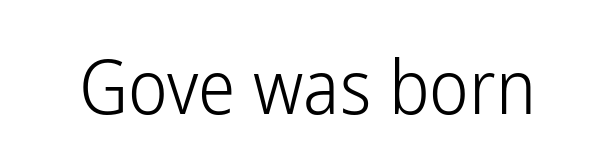
{"serif": "no", "italic": "no", "bold": "no", "weight": "light", "width": "condensed", "stroke_contrast": "low", "x_height": "medium", "monospaced": "no", "underline": "no", "letter_spacing": "normal", "letter_spacing_em": 0.0, "glyph_px": 75}
